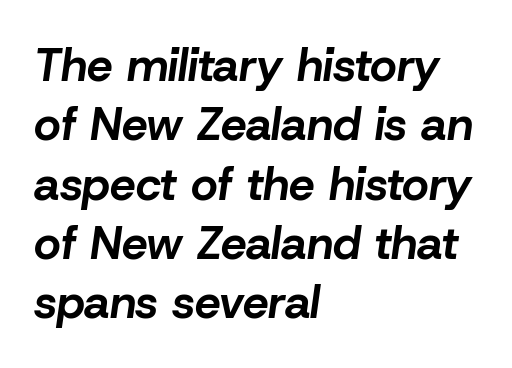
{"italic": "yes", "lean": "right", "slant_degrees": 8, "bold": "yes", "weight": "bold", "width": "normal", "stroke_contrast": "low", "x_height": "medium", "monospaced": "no", "underline": "no", "align": "left", "line_spacing": "normal", "line_spacing_ratio": 1.29, "letter_spacing": "normal", "letter_spacing_em": 0.0, "glyph_px": 46}
